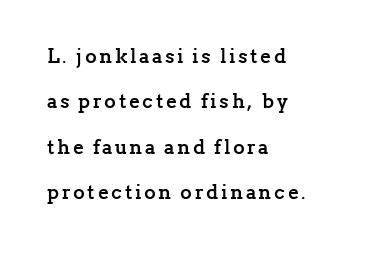
The foot of each line stays bare and open. Rendered with straight, roman letterforms. I'd describe the lettering as bold — thick and assertive. Each new line begins a long way beneath the previous one.
